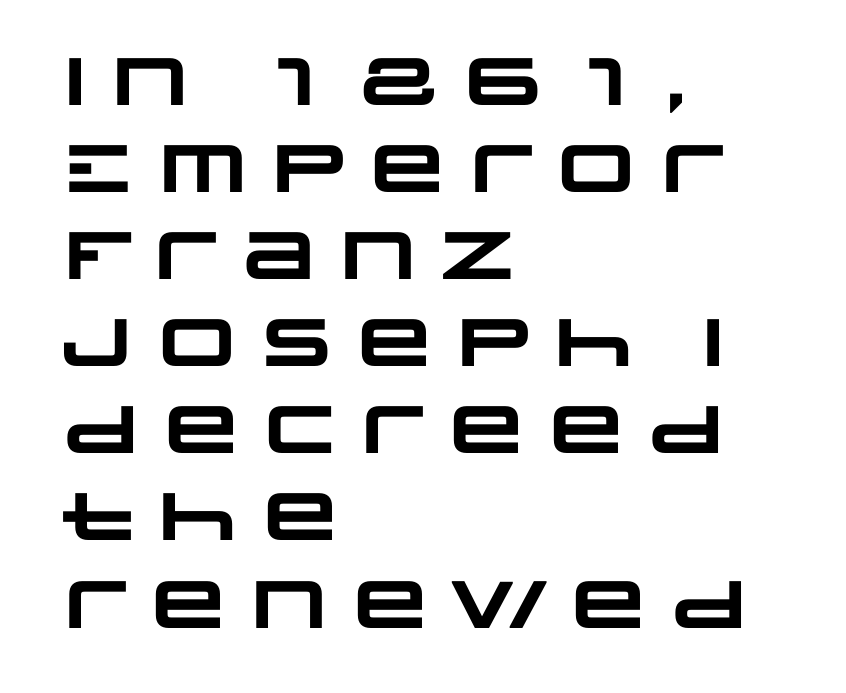
Clear beneath every line of the passage. Which margin do the lines hug? The left one — the right edge is uneven. Each glyph is drawn with heavy, bold strokes. The face used here is proportionally spaced, like ordinary book or web type.
